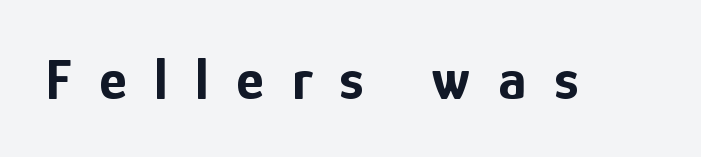
The strokes are fattened all the way to bold. Does the lettering tilt? It doesn't — this is upright. The space directly below the letters is spotless. Note the varied advance widths — an 'i' is clearly narrower than an 'm'.
